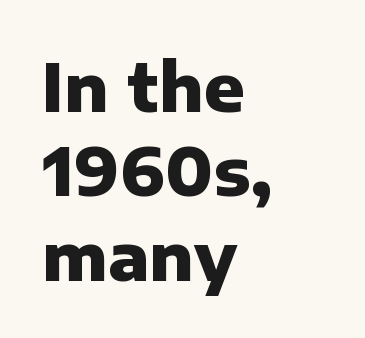
{"serif": "no", "italic": "no", "bold": "yes", "weight": "heavy", "width": "normal", "stroke_contrast": "low", "x_height": "medium", "monospaced": "no", "underline": "no", "align": "left", "line_spacing": "normal", "line_spacing_ratio": 1.26, "letter_spacing": "normal", "letter_spacing_em": 0.0, "glyph_px": 67}
